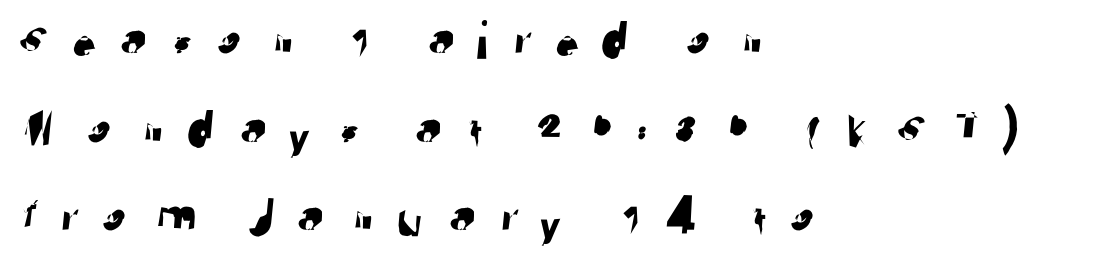
Does extra space separate the letters? Yes, quite a lot of it. The typeface chosen for these lines omits serifs. Underline: absent. The line-height multiplier appears to be the usual default. This rendering uses left alignment, leaving the right contour irregular. Character widths vary here, with narrow letters taking less room than wide ones.
